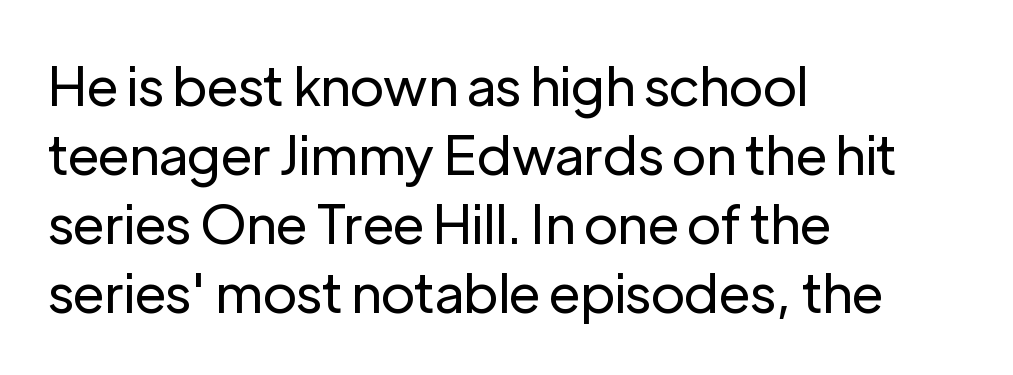
The image shows 54 px regular-weight sans-serif type, upright; set left-aligned, normal line spacing (1.28x), normal letter spacing, not underlined; low stroke contrast and a medium x-height.
